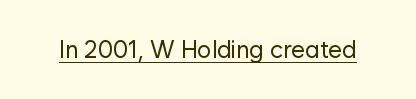
The image shows 24 px text type, upright; set normal letter spacing, underlined.
